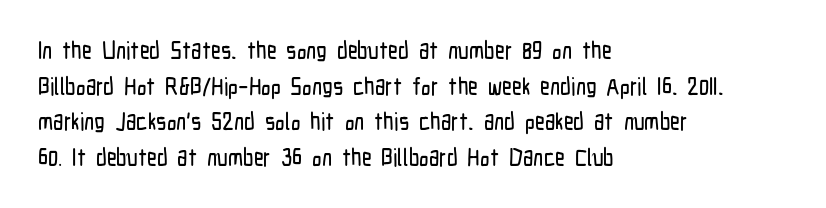
The image shows 24 px text type, upright; set left-aligned, normal line spacing (1.48x), normal letter spacing, not underlined.
